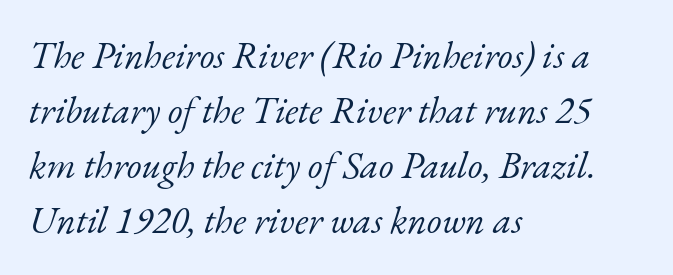
Q: Is the text bold? A: No.
Q: Is the text italic (slanted)? A: Yes, it leans right by about 17 degrees.
Q: Is the typeface a serif or a sans-serif typeface? A: Serif.
Q: Is the text underlined? A: No.
Q: How is the paragraph aligned? A: Left-aligned.
Q: Is the spacing between letters normal or unusually wide? A: Normal.
Q: Is the spacing between lines tight, normal or loose? A: Normal.
Q: Width (condensed, normal, or wide)? A: Normal.
Q: Stroke contrast? A: Low.
Q: x-height? A: Small.
Q: Monospaced? A: No.
